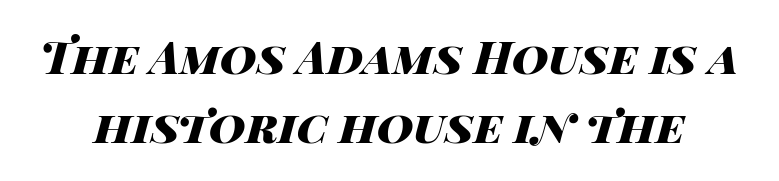
Only glyphs here, with clear space below each row. A typesetter would call this zero additional tracking. What's the leading like? Ordinary, nothing unusual. The font's italic variant was chosen for this text. You could not count columns in this text — the font is proportionally spaced.
